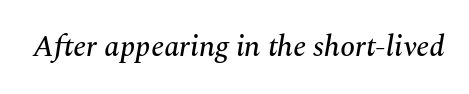
The image shows 30 px serif type, italic (leaning right); set normal letter spacing, not underlined; medium stroke contrast and a medium x-height.
